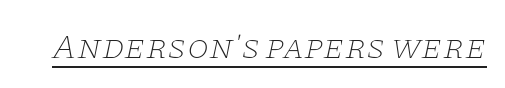
The image shows 35 px thin, wide serif type, italic (leaning right); set normal letter spacing, underlined; low stroke contrast and a large x-height.
